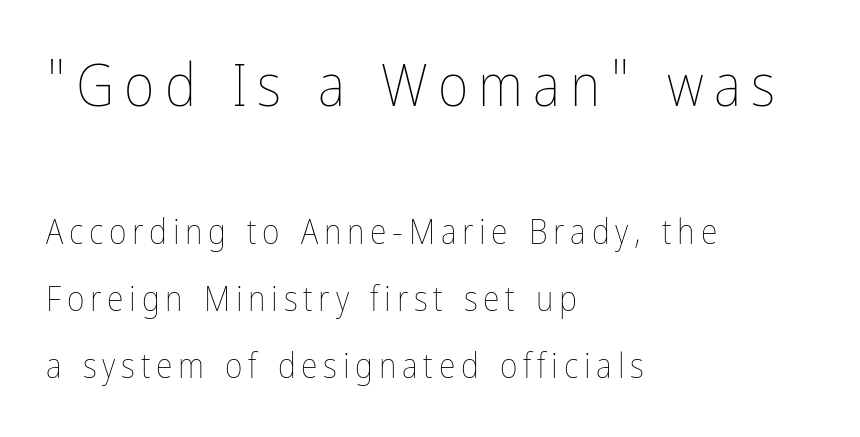
Q: Is the text bold? A: No.
Q: Is the text italic (slanted)? A: No, it is upright.
Q: Is the text underlined? A: No.
Q: How is the paragraph aligned? A: Left-aligned.
Q: Is the spacing between lines tight, normal or loose? A: Loose.
Q: Which block of text is set in a larger size, the first (top) or the second (bottom)? A: The first (top) one.
Q: Width (condensed, normal, or wide)? A: Condensed.
Q: Stroke contrast? A: Low.
Q: x-height? A: Medium.
Q: Monospaced? A: No.
